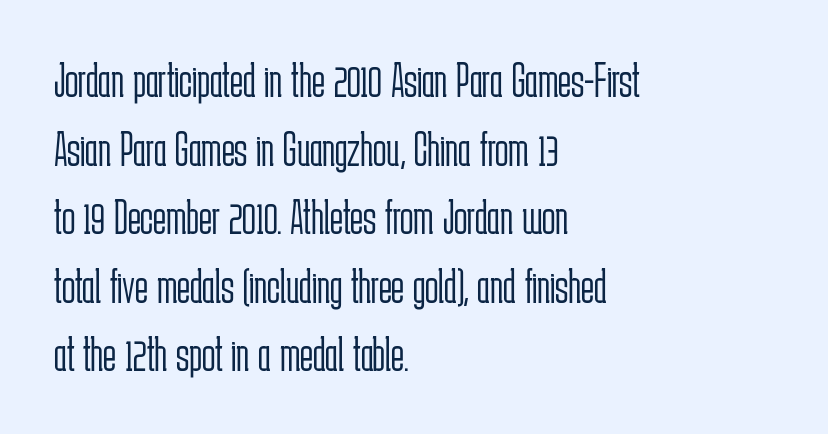
Rule under the text: the space is simply empty. Normally led — the rows are evenly, conventionally spaced. This sample has the flowing, uneven cadence of proportional lettering. Each word holds together tightly as a unit, with standard inter-letter gaps.
